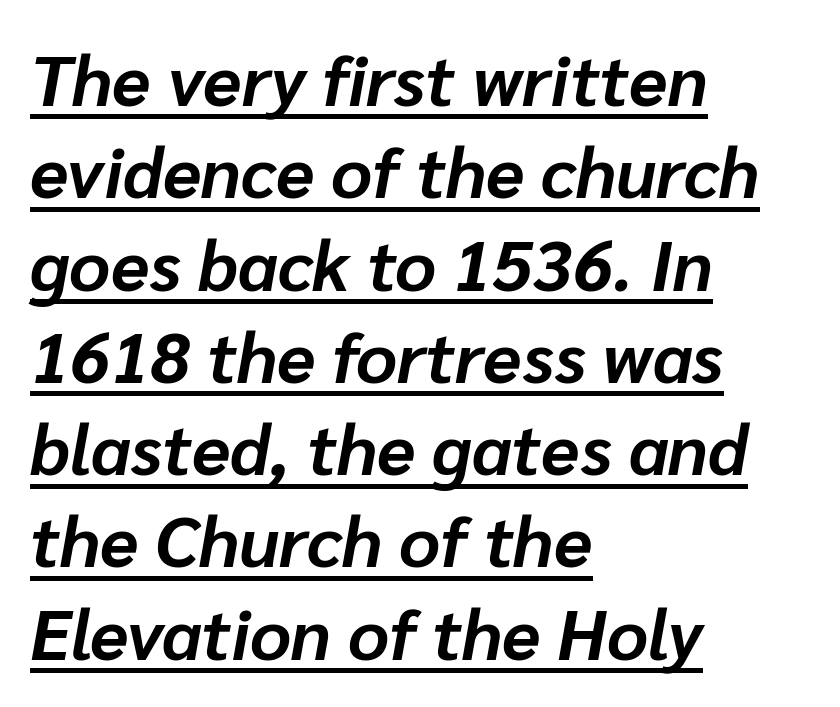
The image shows 71 px bold type, italic (leaning right); set left-aligned, normal line spacing (1.3x), normal letter spacing, underlined; low stroke contrast and a medium x-height.
